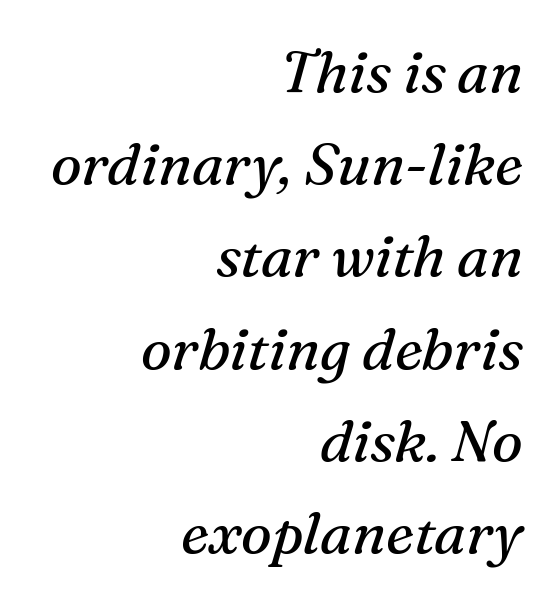
Right-aligned paragraph, ragged on the left. Italic: yes, the glyphs are oblique. Varying glyph widths throughout — classic text-font behaviour. The passage shown stacks its lines at a standard gap. Small tapered or slab feet sit at the stroke ends, so this counts as serif.
